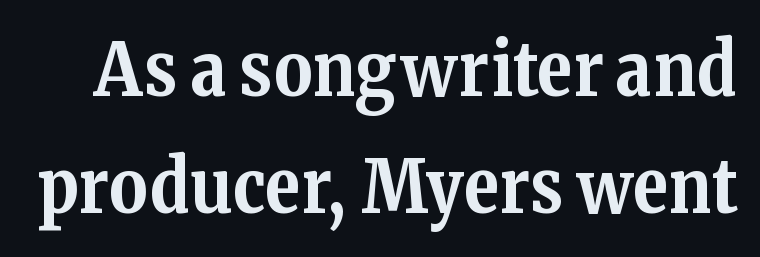
Q: Is the text bold? A: Yes.
Q: Is the text italic (slanted)? A: No, it is upright.
Q: Is the typeface a serif or a sans-serif typeface? A: Serif.
Q: Is the text underlined? A: No.
Q: Is the spacing between letters normal or unusually wide? A: Normal.
Q: Is the spacing between lines tight, normal or loose? A: Normal.
Q: Width (condensed, normal, or wide)? A: Normal.
Q: Stroke contrast? A: Medium.
Q: x-height? A: Medium.
Q: Monospaced? A: No.
